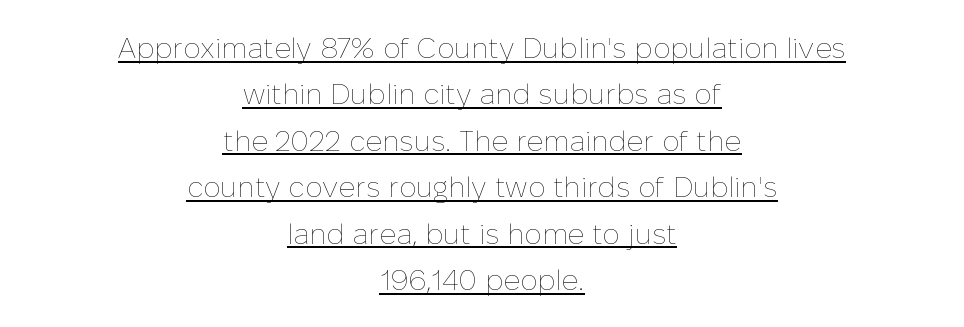
Quick note: underline on. Is the block centered? Yes — each line is placed symmetrically about the middle. Think of a printed novel: that variable character pitch is what you see here. Does the lettering tilt? It doesn't — this is upright.
